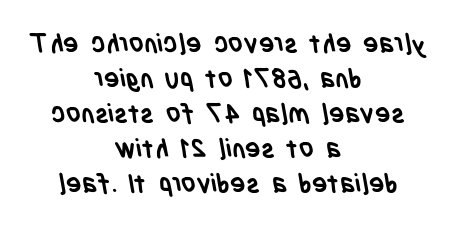
The image shows 26 px bold type; set centered, normal line spacing (1.35x), normal letter spacing, not underlined.
